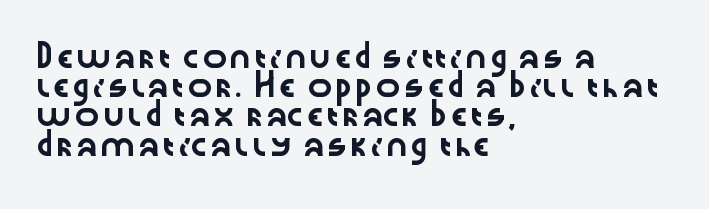
Q: Is the text italic (slanted)? A: No, it is upright.
Q: Is the text underlined? A: No.
Q: How is the paragraph aligned? A: Left-aligned.
Q: Is the spacing between letters normal or unusually wide? A: Normal.
Q: Is the spacing between lines tight, normal or loose? A: Normal.
